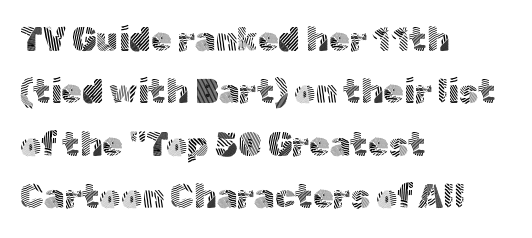
{"serif": "no", "italic": "no", "bold": "no", "weight": "light", "width": "normal", "x_height": "medium", "monospaced": "no", "underline": "no", "align": "left", "line_spacing": "normal", "line_spacing_ratio": 1.59, "letter_spacing": "normal", "letter_spacing_em": 0.0, "glyph_px": 33}
